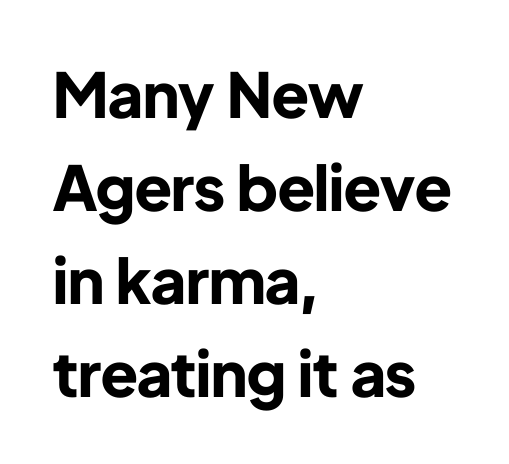
Q: Is the text bold? A: Yes.
Q: Is the text italic (slanted)? A: No, it is upright.
Q: Is the typeface a serif or a sans-serif typeface? A: Sans-serif.
Q: Is the text underlined? A: No.
Q: How is the paragraph aligned? A: Left-aligned.
Q: Is the spacing between letters normal or unusually wide? A: Normal.
Q: Is the spacing between lines tight, normal or loose? A: Normal.
Q: Width (condensed, normal, or wide)? A: Normal.
Q: Stroke contrast? A: Low.
Q: x-height? A: Medium.
Q: Monospaced? A: No.
